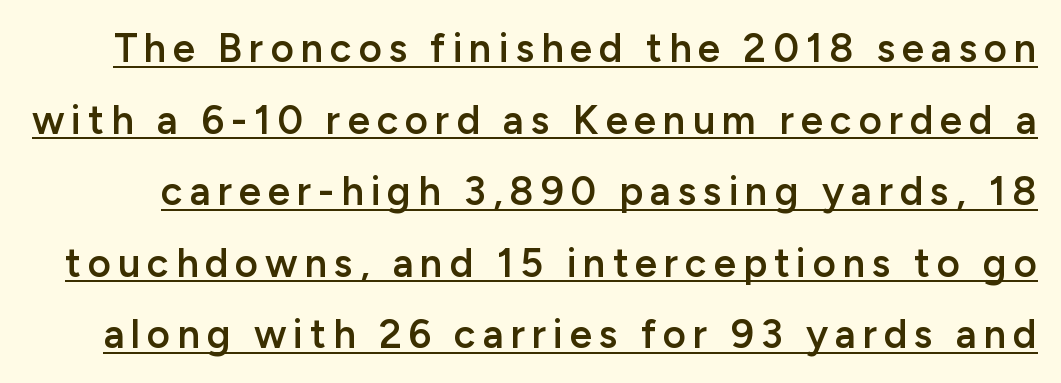
Somebody hit Ctrl+U on this one — the words are underlined. Emphasis by weight is partial: semibold. This is sans-serif lettering, the kind often seen on screens and signage. The rendering uses natural spacing where letterforms have individual widths. Italic? Not at all — the glyphs are vertical.
